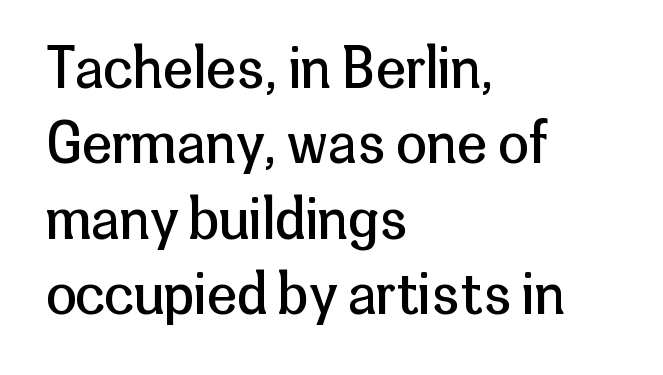
The image shows 55 px regular-weight sans-serif type, upright; set left-aligned, normal line spacing (1.37x), normal letter spacing, not underlined; low stroke contrast and a medium x-height.
